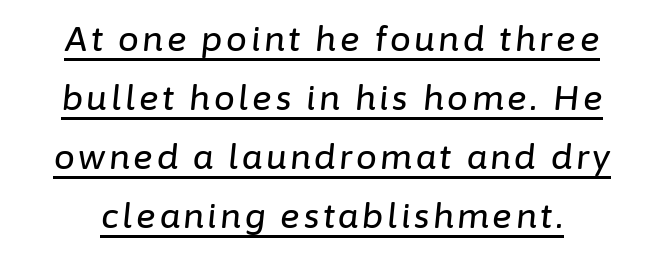
Think of a printed novel: that variable character pitch is what you see here. This is underlined copy, the kind a proofreader might mark for attention. Yep, that's italic — everything's leaning.
